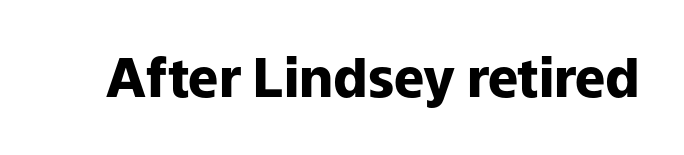
The image shows 54 px heavy sans-serif type, upright; set normal letter spacing, not underlined; low stroke contrast and a medium x-height.
